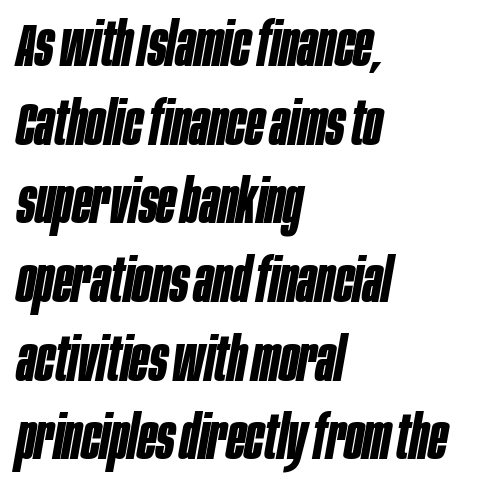
The image shows 61 px bold, condensed type, italic (leaning right); set left-aligned, normal line spacing (1.29x), normal letter spacing, not underlined; low stroke contrast and a large x-height.
